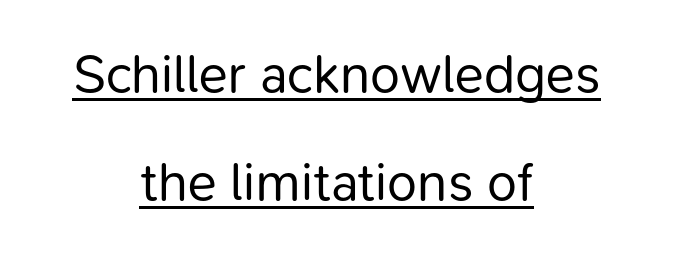
The image shows 54 px regular-weight sans-serif type, upright; set centered, loose line spacing (2.0x), normal letter spacing, underlined; low stroke contrast and a medium x-height.
